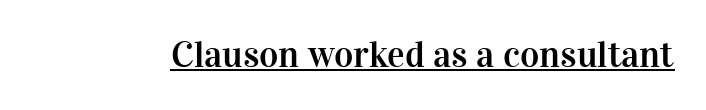
Q: Is the text italic (slanted)? A: No, it is upright.
Q: Is the typeface a serif or a sans-serif typeface? A: Serif.
Q: Is the text underlined? A: Yes.
Q: Is the spacing between letters normal or unusually wide? A: Normal.
Q: Width (condensed, normal, or wide)? A: Normal.
Q: Stroke contrast? A: High.
Q: x-height? A: Medium.
Q: Monospaced? A: No.
